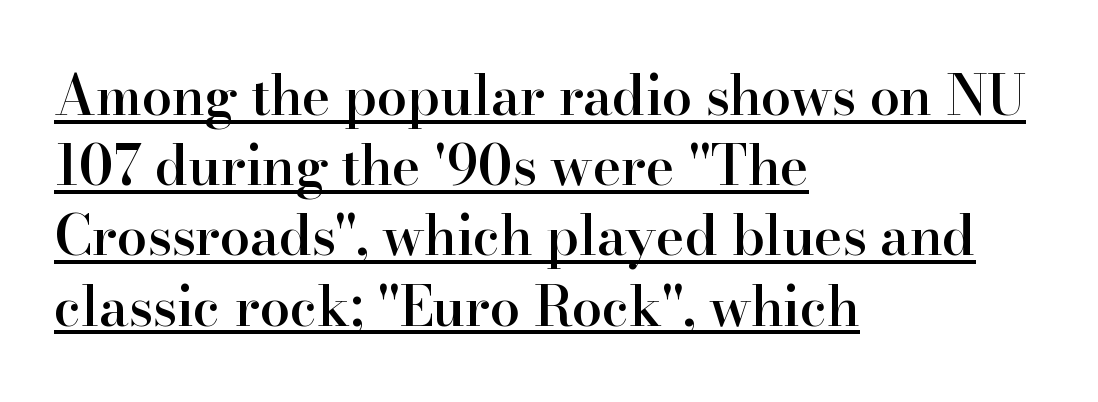
Q: Is the text bold? A: Semi-bold.
Q: Is the text italic (slanted)? A: No, it is upright.
Q: Is the typeface a serif or a sans-serif typeface? A: Serif.
Q: Is the text underlined? A: Yes.
Q: How is the paragraph aligned? A: Left-aligned.
Q: Is the spacing between letters normal or unusually wide? A: Normal.
Q: Is the spacing between lines tight, normal or loose? A: Normal.
Q: Width (condensed, normal, or wide)? A: Normal.
Q: Stroke contrast? A: High.
Q: x-height? A: Small.
Q: Monospaced? A: No.
